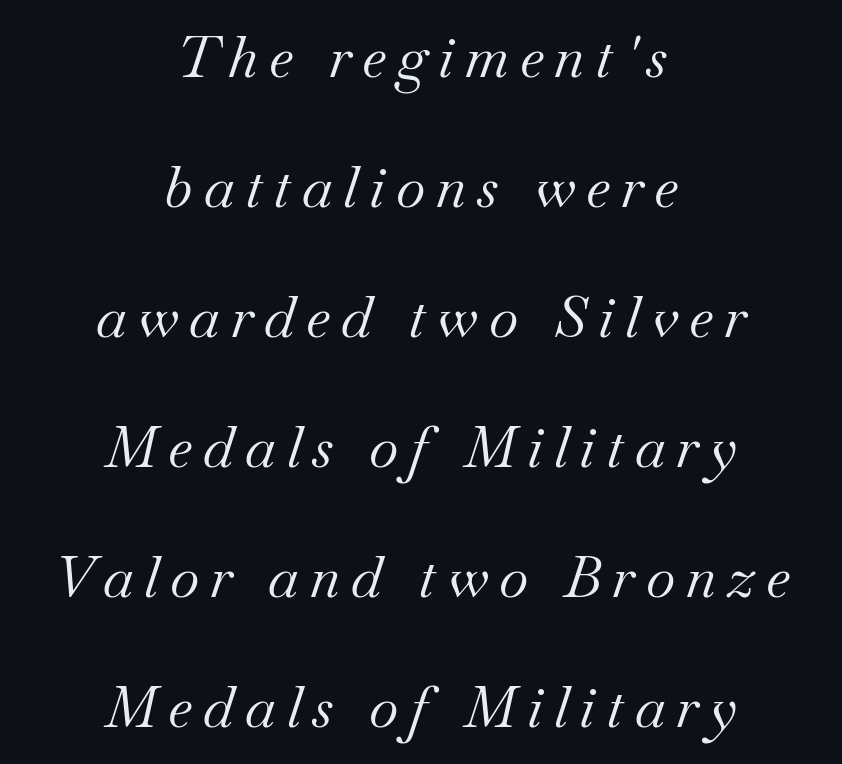
Loosely led — the rows are spread out. Stems here are at most as thick as an everyday book face. Each line is balanced around a shared central axis. The type family on display is of the serif kind. Yep, that's italic — everything's leaning.
